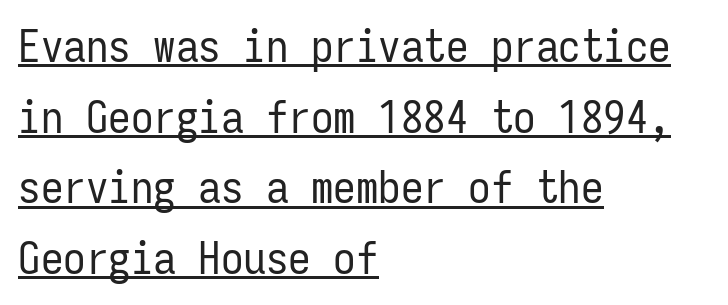
Does the copy run flush right? No — it runs flush left. Notice how the stems are strictly vertical — no italics here. What stands out about the letter spacing? Nothing — it is the standard amount. Regarding leading, the lines here are spaced in the standard way. The passage shown is not bold in any degree. Is this a fixed-width face? Yes — each glyph sits in an identical cell.
